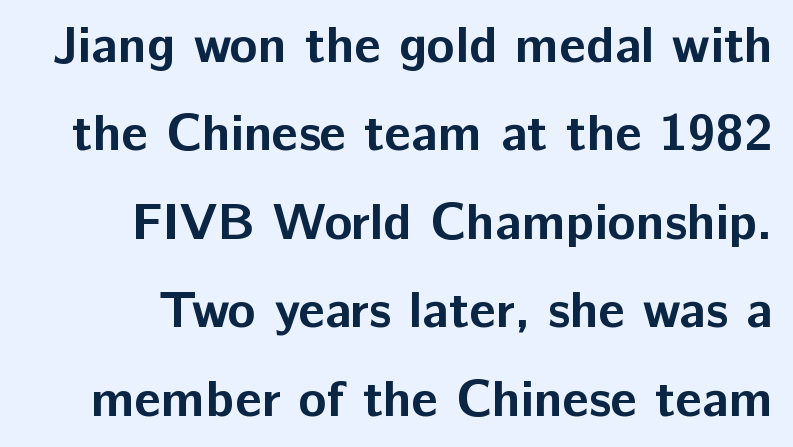
The image shows 52 px bold sans-serif type, upright; set normal line spacing (1.7x), normal letter spacing, not underlined; low stroke contrast and a medium x-height.
